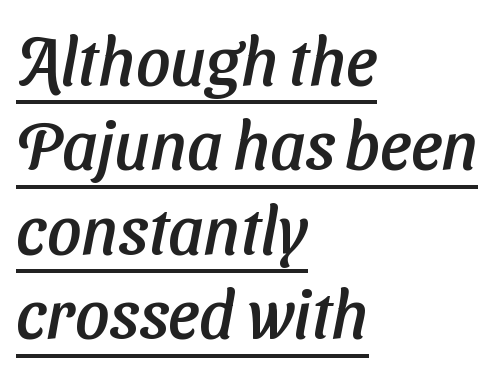
Q: Is the typeface a serif or a sans-serif typeface? A: Sans-serif.
Q: Is the text underlined? A: Yes.
Q: How is the paragraph aligned? A: Left-aligned.
Q: Is the spacing between letters normal or unusually wide? A: Normal.
Q: Is the spacing between lines tight, normal or loose? A: Normal.
Q: Width (condensed, normal, or wide)? A: Normal.
Q: Stroke contrast? A: Low.
Q: x-height? A: Medium.
Q: Monospaced? A: No.
